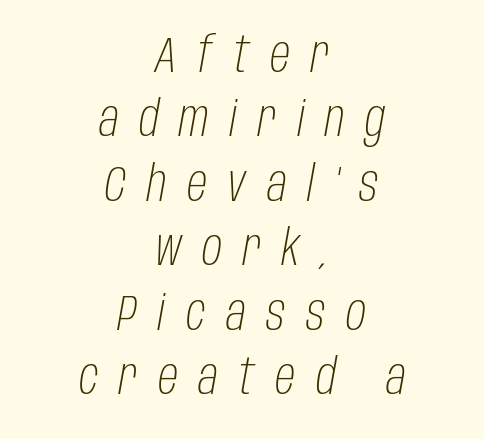
Characters follow at a spacing far wider than the type designer built in. The cut favours lightness, reaching ordinary text weight at its darkest. A typesetter would call this proportional, since set widths differ per character. The baseline area is clear. Reading down the column, the eye jumps a familiar distance to each next line. Quick note: italic.
